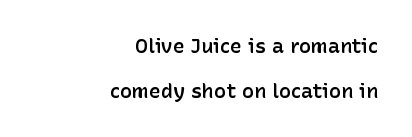
The image shows 20 px text type, upright; set right-aligned, loose line spacing (2.24x), normal letter spacing, not underlined.
